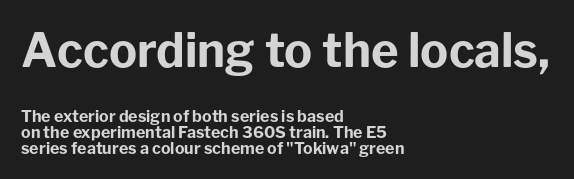
{"serif": "no", "italic": "no", "bold": "yes", "weight": "bold", "width": "normal", "stroke_contrast": "low", "x_height": "medium", "monospaced": "no", "underline": "no", "align": "left", "line_spacing": "tight", "line_spacing_ratio": 1.0, "letter_spacing": "normal", "letter_spacing_em": 0.0, "larger_block": "first", "size_ratio": 2.94, "glyph_px": 47}
